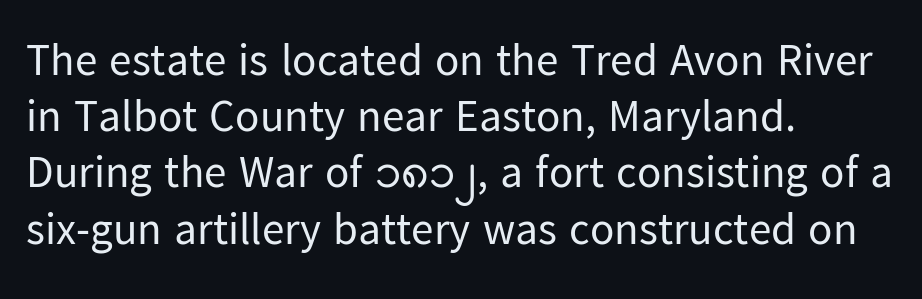
{"serif": "no", "italic": "no", "bold": "no", "weight": "regular", "width": "normal", "stroke_contrast": "low", "x_height": "medium", "monospaced": "no", "underline": "no", "align": "left", "line_spacing": "normal", "line_spacing_ratio": 1.25, "letter_spacing": "normal", "letter_spacing_em": 0.0, "glyph_px": 45}
